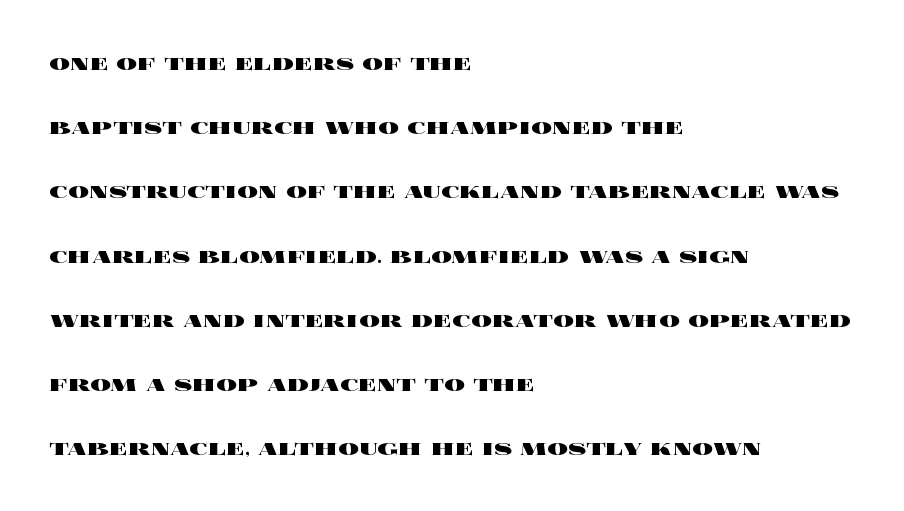
The image shows 26 px bold type, upright; set left-aligned, loose line spacing (2.47x), normal letter spacing, not underlined.
